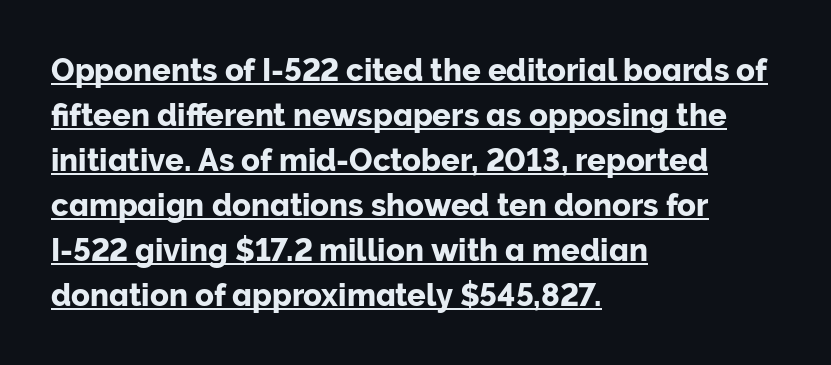
Q: Is the text italic (slanted)? A: No, it is upright.
Q: Is the typeface a serif or a sans-serif typeface? A: Sans-serif.
Q: Is the text underlined? A: Yes.
Q: How is the paragraph aligned? A: Left-aligned.
Q: Is the spacing between letters normal or unusually wide? A: Normal.
Q: Is the spacing between lines tight, normal or loose? A: Normal.
Q: Width (condensed, normal, or wide)? A: Normal.
Q: Stroke contrast? A: Low.
Q: x-height? A: Medium.
Q: Monospaced? A: No.
